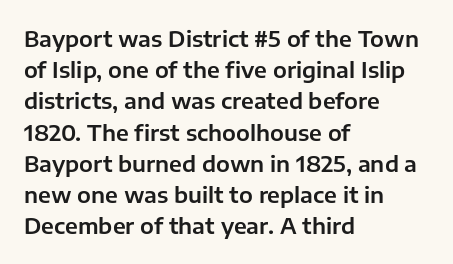
The image shows 22 px text type, upright; set left-aligned, normal line spacing (1.42x), normal letter spacing, not underlined.
